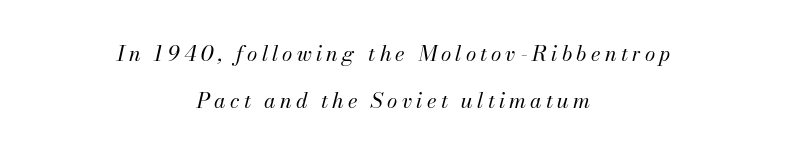
Q: Is the text bold? A: No.
Q: Is the text italic (slanted)? A: Yes, it leans right by about 13 degrees.
Q: Is the text underlined? A: No.
Q: How is the paragraph aligned? A: Centered.
Q: Is the spacing between letters normal or unusually wide? A: Unusually wide.
Q: Is the spacing between lines tight, normal or loose? A: Loose.
